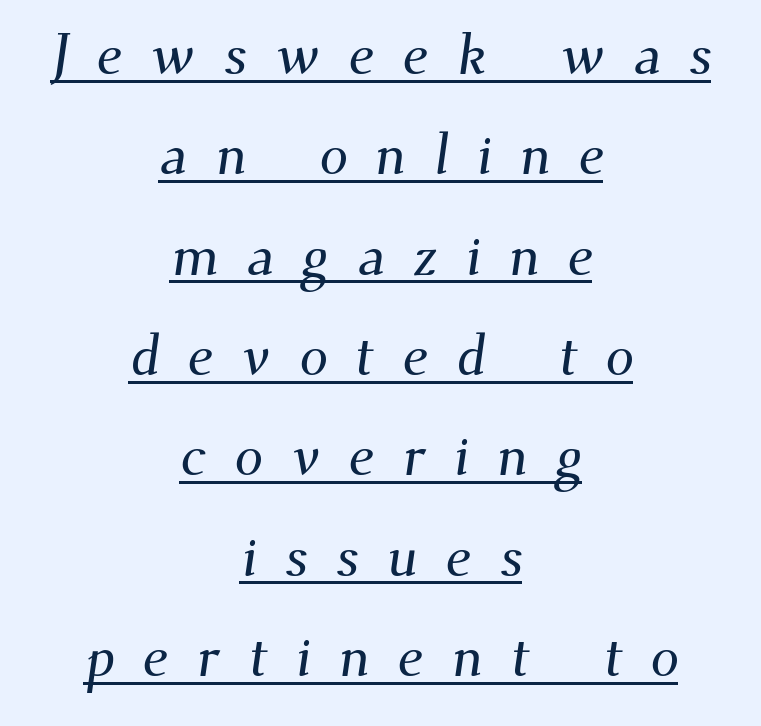
{"serif": "yes", "width": "normal", "stroke_contrast": "medium", "x_height": "small", "monospaced": "no", "underline": "yes", "align": "center", "line_spacing_ratio": 1.76, "letter_spacing": "wide", "letter_spacing_em": 0.49, "glyph_px": 57}
